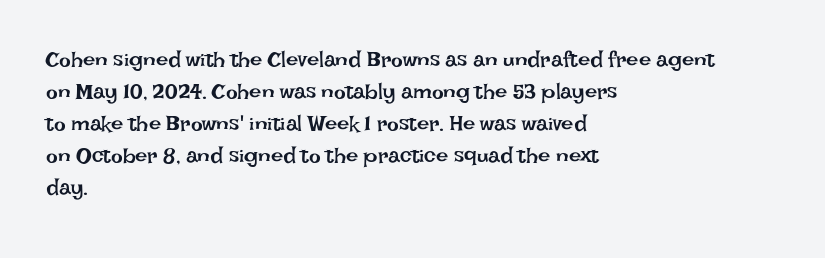
Q: Is the text bold? A: No.
Q: Is the text italic (slanted)? A: No, it is upright.
Q: Is the text underlined? A: No.
Q: How is the paragraph aligned? A: Left-aligned.
Q: Is the spacing between letters normal or unusually wide? A: Normal.
Q: Is the spacing between lines tight, normal or loose? A: Normal.
